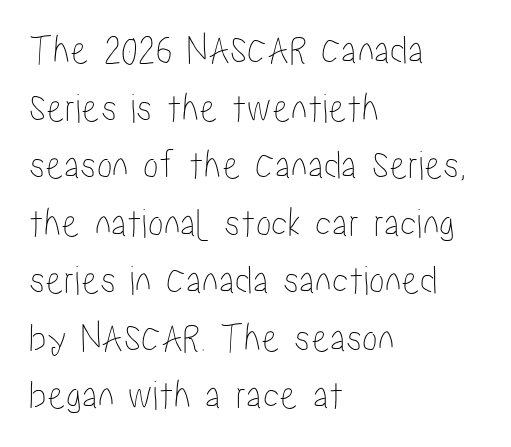
The image shows 42 px condensed type, upright; set left-aligned, normal line spacing (1.37x), normal letter spacing, not underlined; low stroke contrast and a medium x-height.
